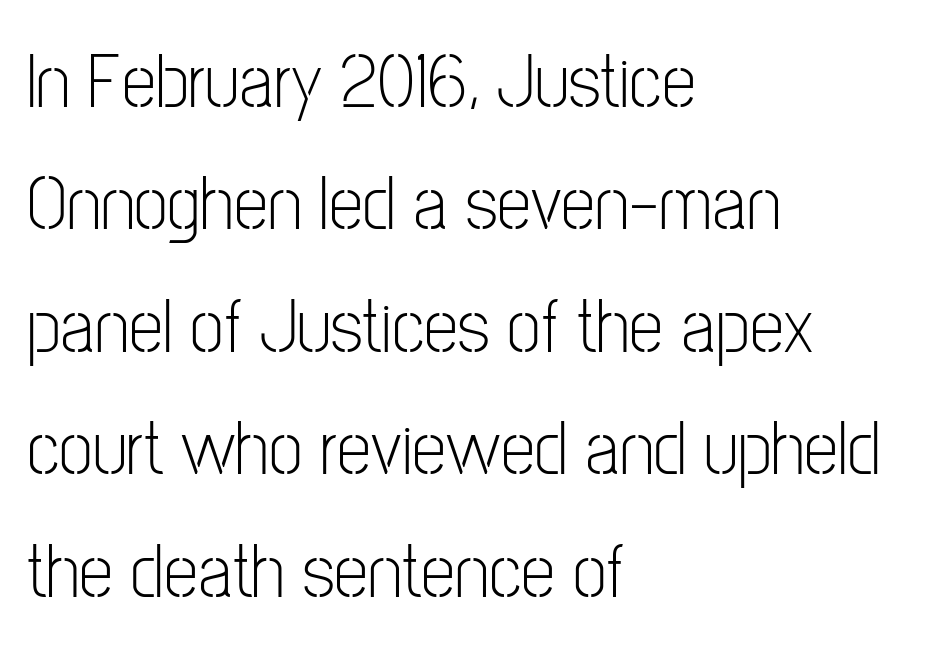
{"serif": "no", "italic": "no", "bold": "no", "weight": "light", "width": "condensed", "stroke_contrast": "low", "x_height": "medium", "monospaced": "no", "underline": "no", "align": "left", "line_spacing": "normal", "line_spacing_ratio": 1.59, "letter_spacing": "normal", "letter_spacing_em": 0.0, "glyph_px": 77}
